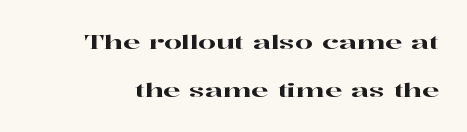
The image shows 20 px text type, upright; set loose line spacing (2.41x), normal letter spacing, not underlined.
